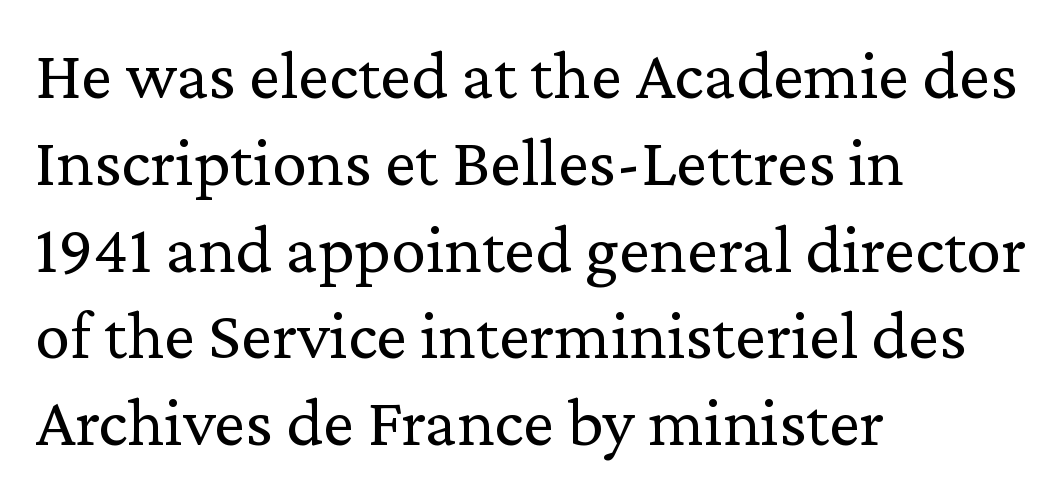
The image shows 70 px regular-weight serif type, upright; set left-aligned, line spacing 1.24x, normal letter spacing, not underlined; low stroke contrast and a medium x-height.
